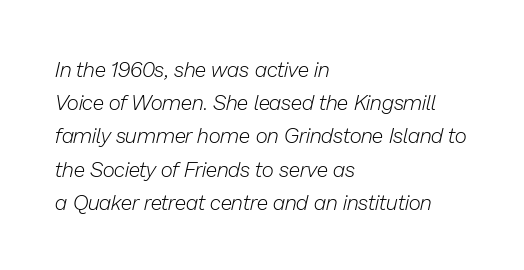
{"italic": "yes", "lean": "right", "slant_degrees": 13, "bold": "no", "underline": "no", "align": "left", "line_spacing": "normal", "line_spacing_ratio": 1.58, "letter_spacing": "normal", "letter_spacing_em": 0.0, "glyph_px": 21}
